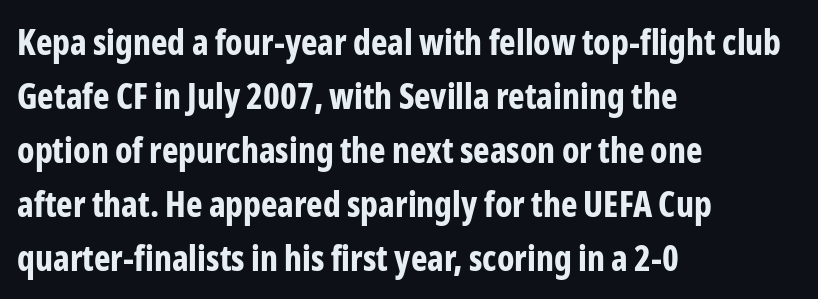
The image shows 35 px bold, condensed sans-serif type, upright; set left-aligned, normal line spacing (1.54x), normal letter spacing, not underlined; low stroke contrast and a medium x-height.
